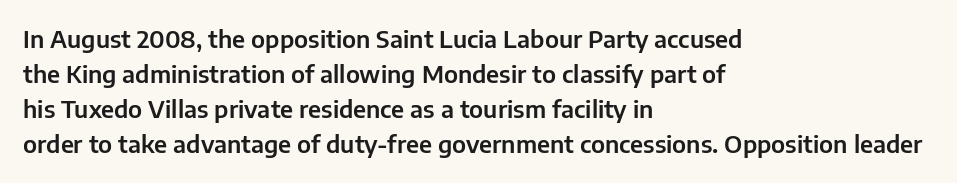
The image shows 24 px text type, upright; set left-aligned, normal line spacing (1.46x), normal letter spacing, not underlined.
